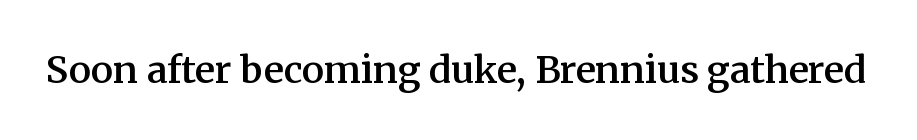
This rendering features lettering with no underline. The face used here is seriffed, in the tradition of book romans. No italicization has been applied; the sample stays upright. Here the designer chose a conventional face with non-uniform glyph widths. Glyph-to-glyph distance matches everyday printed text.
